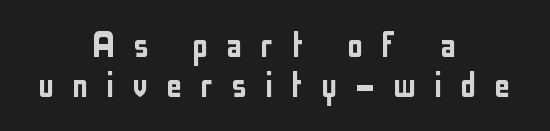
Q: Is the text italic (slanted)? A: No, it is upright.
Q: Is the typeface a serif or a sans-serif typeface? A: Sans-serif.
Q: Is the text underlined? A: No.
Q: How is the paragraph aligned? A: Centered.
Q: Is the spacing between letters normal or unusually wide? A: Unusually wide.
Q: Is the spacing between lines tight, normal or loose? A: Tight.
Q: Width (condensed, normal, or wide)? A: Condensed.
Q: Stroke contrast? A: Low.
Q: x-height? A: Medium.
Q: Monospaced? A: No.
